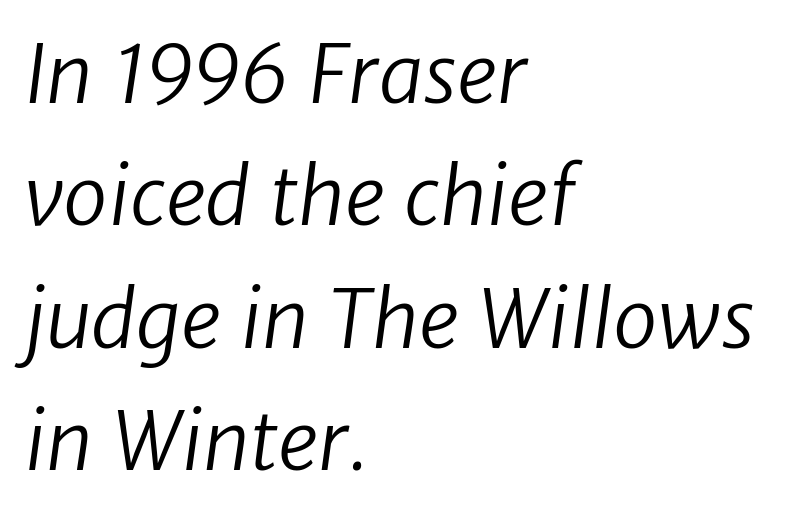
The image shows 80 px regular-weight sans-serif type; set left-aligned, normal line spacing (1.53x), normal letter spacing, not underlined; low stroke contrast and a medium x-height.
